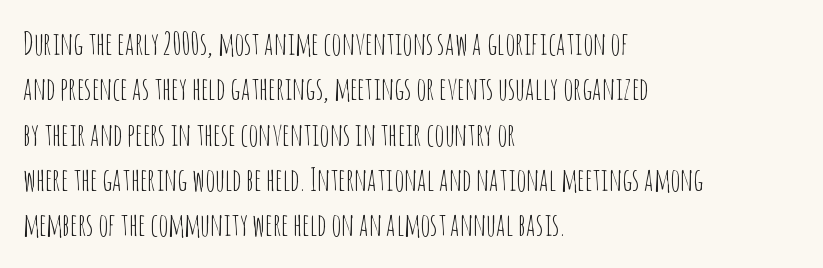
Q: Is the text bold? A: No.
Q: Is the text italic (slanted)? A: No, it is upright.
Q: Is the typeface a serif or a sans-serif typeface? A: Sans-serif.
Q: Is the text underlined? A: No.
Q: How is the paragraph aligned? A: Left-aligned.
Q: Is the spacing between letters normal or unusually wide? A: Normal.
Q: Is the spacing between lines tight, normal or loose? A: Normal.
Q: Width (condensed, normal, or wide)? A: Condensed.
Q: Stroke contrast? A: Low.
Q: x-height? A: Large.
Q: Monospaced? A: No.
